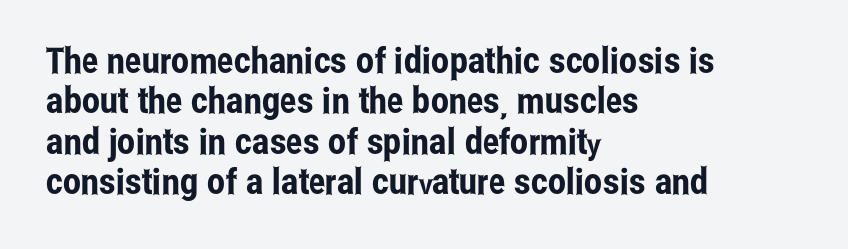
This is the regular roman posture of the typeface. The glyphs are unaccompanied by any horizontal stroke below them. This sample uses plain, unmodified letter spacing. These lines are composed in type without serifs. Spacing verdict: proportional, widths tailored to each character. One-word summary of the alignment: left.
